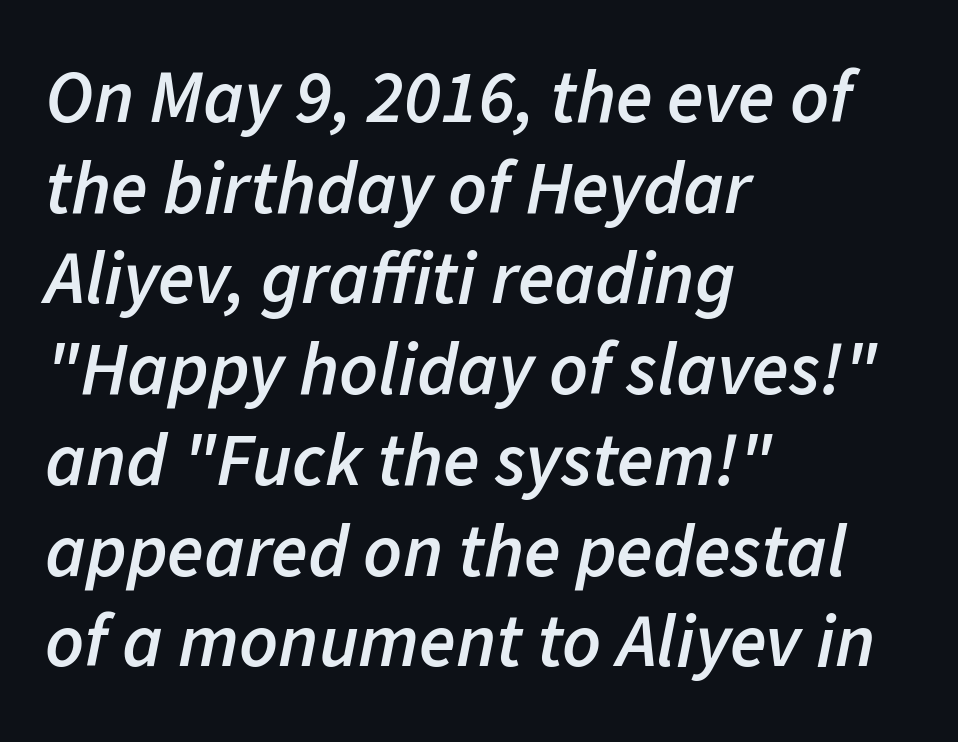
Q: Is the text bold? A: Semi-bold.
Q: Is the text italic (slanted)? A: Yes, it leans right by about 11 degrees.
Q: Is the text underlined? A: No.
Q: How is the paragraph aligned? A: Left-aligned.
Q: Is the spacing between letters normal or unusually wide? A: Normal.
Q: Width (condensed, normal, or wide)? A: Normal.
Q: Stroke contrast? A: Low.
Q: x-height? A: Medium.
Q: Monospaced? A: No.
